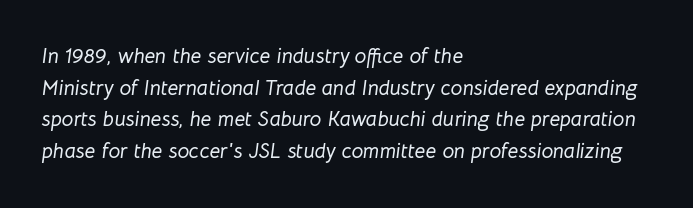
The image shows 21 px text type, italic (leaning right); set left-aligned, normal line spacing (1.51x), normal letter spacing, not underlined.
